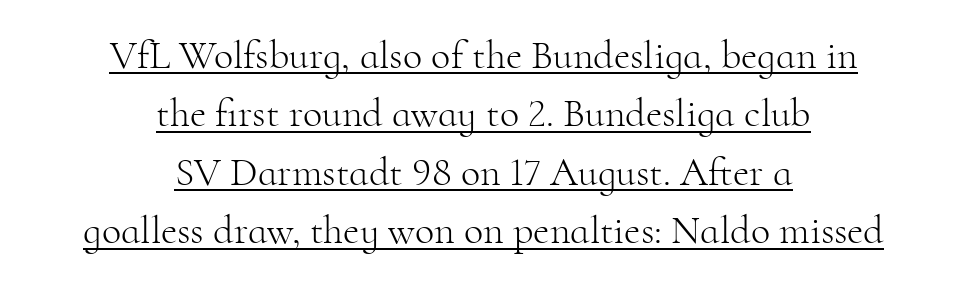
Q: Is the text bold? A: No.
Q: Is the text italic (slanted)? A: No, it is upright.
Q: Is the typeface a serif or a sans-serif typeface? A: Serif.
Q: Is the text underlined? A: Yes.
Q: How is the paragraph aligned? A: Centered.
Q: Is the spacing between letters normal or unusually wide? A: Normal.
Q: Is the spacing between lines tight, normal or loose? A: Normal.
Q: Width (condensed, normal, or wide)? A: Normal.
Q: Stroke contrast? A: High.
Q: x-height? A: Small.
Q: Monospaced? A: No.
